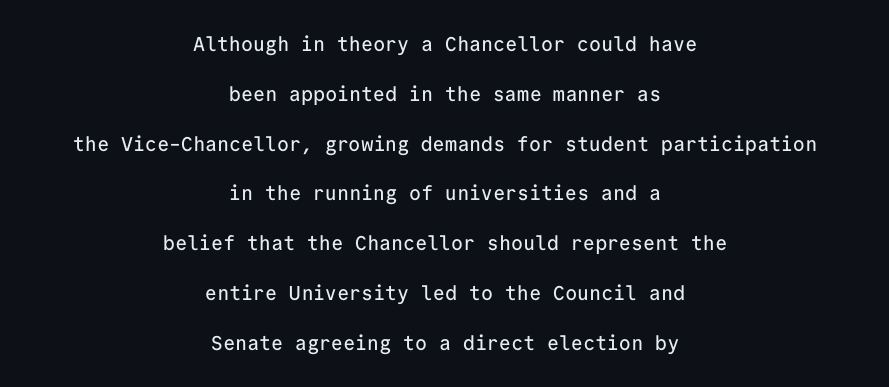
{"italic": "no", "underline": "no", "align": "center", "line_spacing": "loose", "line_spacing_ratio": 2.49, "letter_spacing": "normal", "letter_spacing_em": 0.0, "glyph_px": 20}
